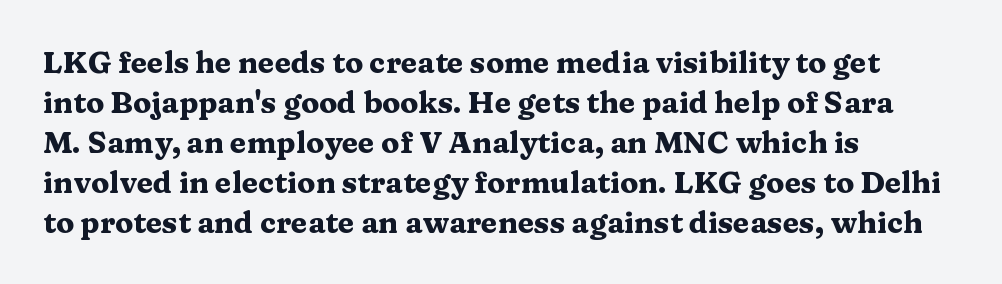
The image shows 30 px heavy, wide serif type, upright; set left-aligned, normal line spacing (1.33x), normal letter spacing, not underlined; medium stroke contrast and a medium x-height.
